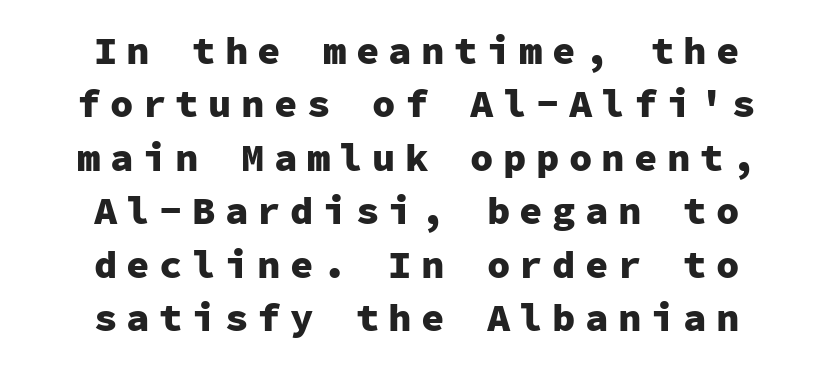
Q: Is the text bold? A: Yes.
Q: Is the text italic (slanted)? A: No, it is upright.
Q: Is the typeface a serif or a sans-serif typeface? A: Sans-serif.
Q: Is the text underlined? A: No.
Q: How is the paragraph aligned? A: Centered.
Q: Is the spacing between letters normal or unusually wide? A: Unusually wide.
Q: Is the spacing between lines tight, normal or loose? A: Normal.
Q: Width (condensed, normal, or wide)? A: Normal.
Q: Stroke contrast? A: Low.
Q: x-height? A: Medium.
Q: Monospaced? A: Yes.
